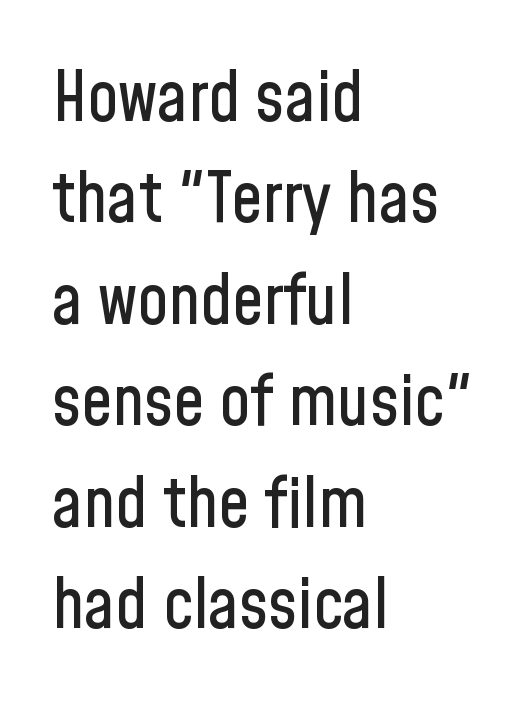
Q: Is the text italic (slanted)? A: No, it is upright.
Q: Is the typeface a serif or a sans-serif typeface? A: Sans-serif.
Q: Is the text underlined? A: No.
Q: How is the paragraph aligned? A: Left-aligned.
Q: Is the spacing between letters normal or unusually wide? A: Normal.
Q: Is the spacing between lines tight, normal or loose? A: Normal.
Q: Width (condensed, normal, or wide)? A: Condensed.
Q: Stroke contrast? A: Low.
Q: x-height? A: Medium.
Q: Monospaced? A: No.
